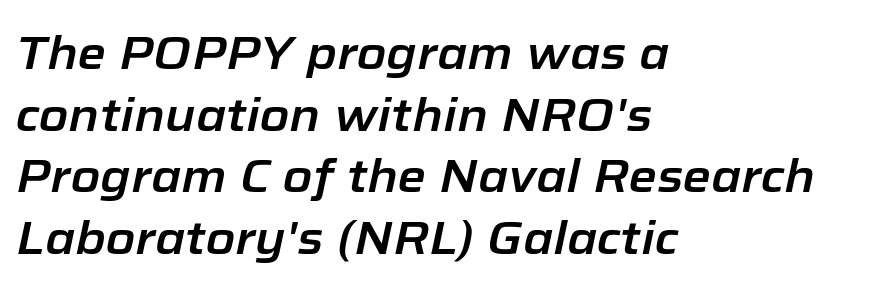
{"italic": "yes", "lean": "right", "slant_degrees": 12, "width": "normal", "stroke_contrast": "low", "x_height": "medium", "monospaced": "no", "underline": "no", "align": "left", "line_spacing": "normal", "line_spacing_ratio": 1.34, "letter_spacing": "normal", "letter_spacing_em": 0.0, "glyph_px": 46}
